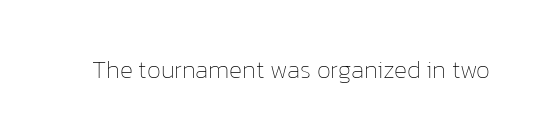
{"italic": "no", "bold": "no", "underline": "no", "letter_spacing": "normal", "letter_spacing_em": 0.0, "glyph_px": 25}
